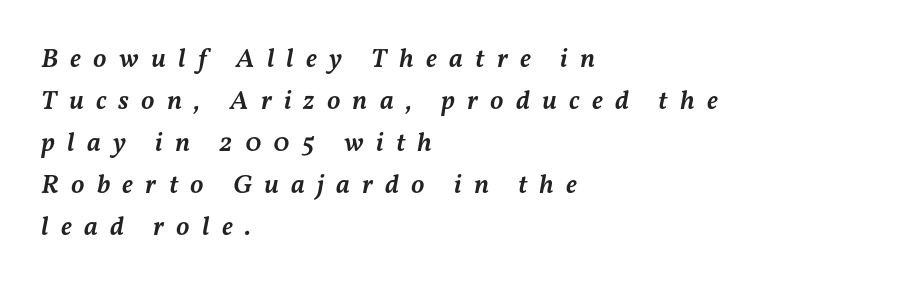
Q: Is the text bold? A: Semi-bold.
Q: Is the text italic (slanted)? A: Yes, it leans right by about 11 degrees.
Q: Is the text underlined? A: No.
Q: How is the paragraph aligned? A: Left-aligned.
Q: Is the spacing between letters normal or unusually wide? A: Unusually wide.
Q: Is the spacing between lines tight, normal or loose? A: Normal.
